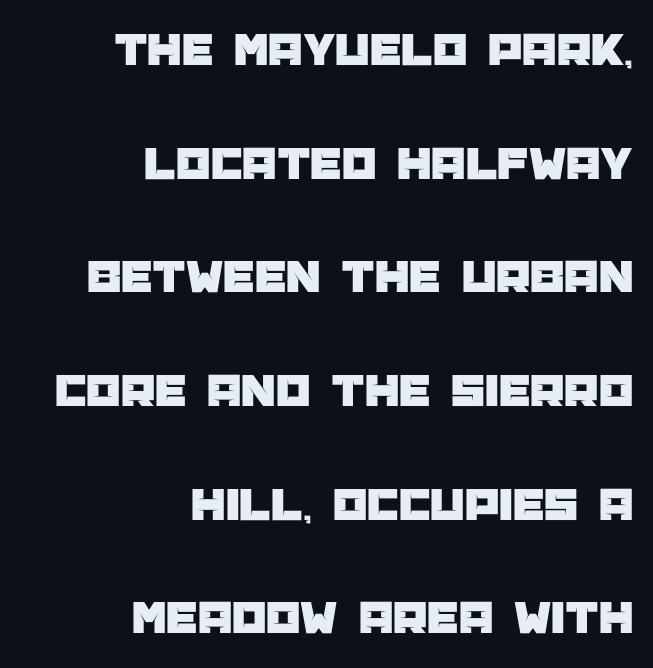
{"serif": "no", "italic": "no", "width": "normal", "stroke_contrast": "low", "x_height": "large", "monospaced": "no", "underline": "no", "align": "right", "line_spacing": "loose", "line_spacing_ratio": 2.32, "letter_spacing": "normal", "letter_spacing_em": 0.0, "glyph_px": 49}
